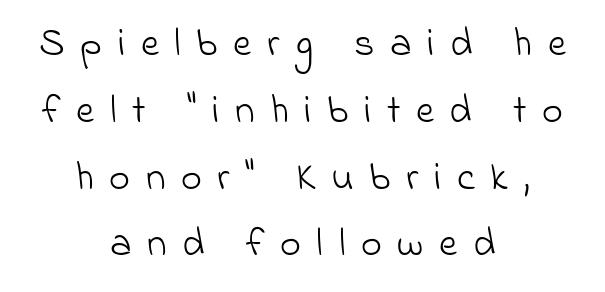
The image shows 40 px light sans-serif type; set centered, normal line spacing (1.67x), unusually wide letter spacing (+0.39 em), not underlined; low stroke contrast and a small x-height.
